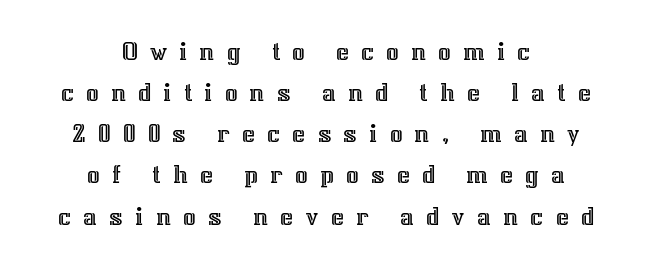
The image shows 28 px text type, upright; set centered, normal line spacing (1.47x), unusually wide letter spacing (+0.43 em), not underlined; a medium x-height.
